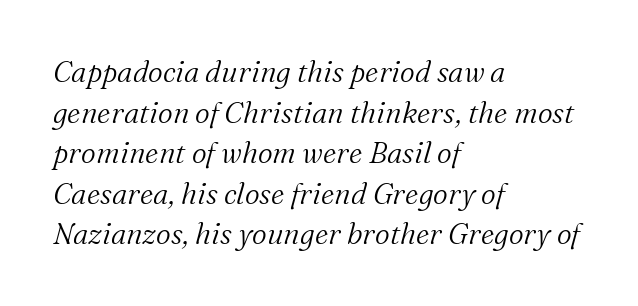
{"serif": "yes", "italic": "yes", "lean": "right", "slant_degrees": 16, "bold": "no", "weight": "light", "width": "normal", "stroke_contrast": "medium", "x_height": "medium", "monospaced": "no", "underline": "no", "align": "left", "line_spacing": "normal", "line_spacing_ratio": 1.4, "letter_spacing": "normal", "letter_spacing_em": 0.0, "glyph_px": 29}
